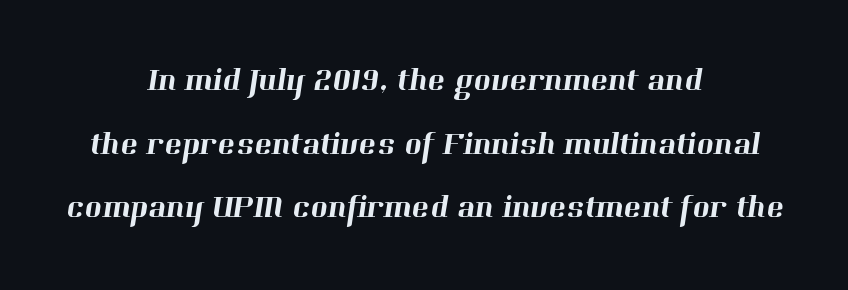
{"serif": "yes", "width": "normal", "stroke_contrast": "high", "x_height": "medium", "monospaced": "no", "underline": "no", "align": "center", "line_spacing": "loose", "line_spacing_ratio": 1.93, "letter_spacing": "normal", "letter_spacing_em": 0.0, "glyph_px": 33}
